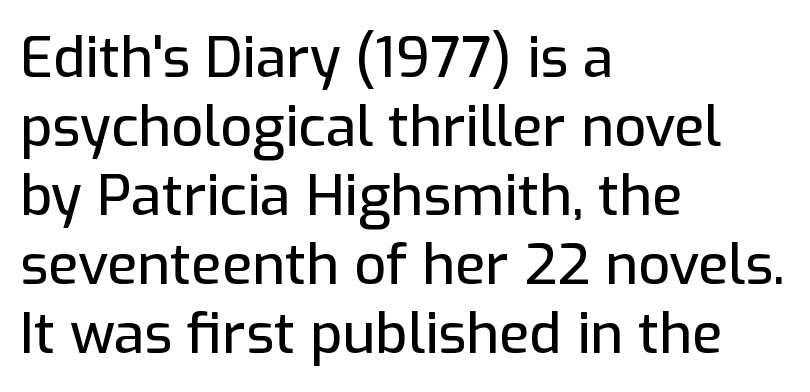
Q: Is the text italic (slanted)? A: No, it is upright.
Q: Is the typeface a serif or a sans-serif typeface? A: Sans-serif.
Q: Is the text underlined? A: No.
Q: How is the paragraph aligned? A: Left-aligned.
Q: Is the spacing between letters normal or unusually wide? A: Normal.
Q: Width (condensed, normal, or wide)? A: Normal.
Q: Stroke contrast? A: Low.
Q: x-height? A: Medium.
Q: Monospaced? A: No.
